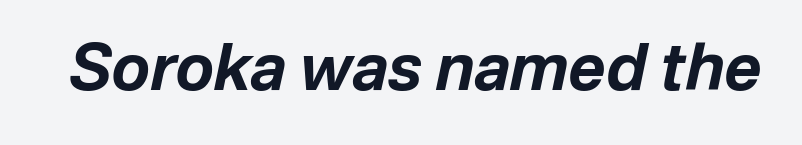
Q: Is the text bold? A: Yes.
Q: Is the text italic (slanted)? A: Yes, it leans right by about 12 degrees.
Q: Is the text underlined? A: No.
Q: Is the spacing between letters normal or unusually wide? A: Normal.
Q: Width (condensed, normal, or wide)? A: Normal.
Q: Stroke contrast? A: Low.
Q: x-height? A: Medium.
Q: Monospaced? A: No.
